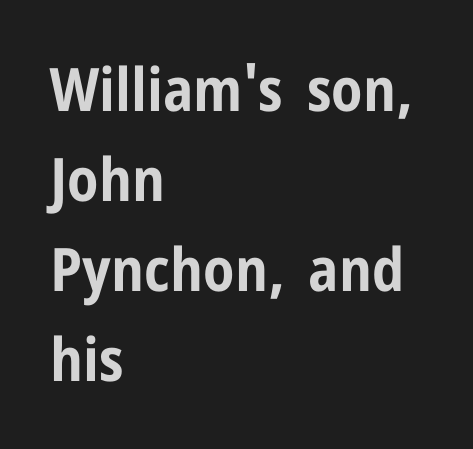
Typeset ragged right — the left edge is the straight one. The font is running at its bold setting. Rendered with straight, roman letterforms. There is no visible air inserted between adjacent glyphs. You could not count columns in this text — the font is proportionally spaced.
